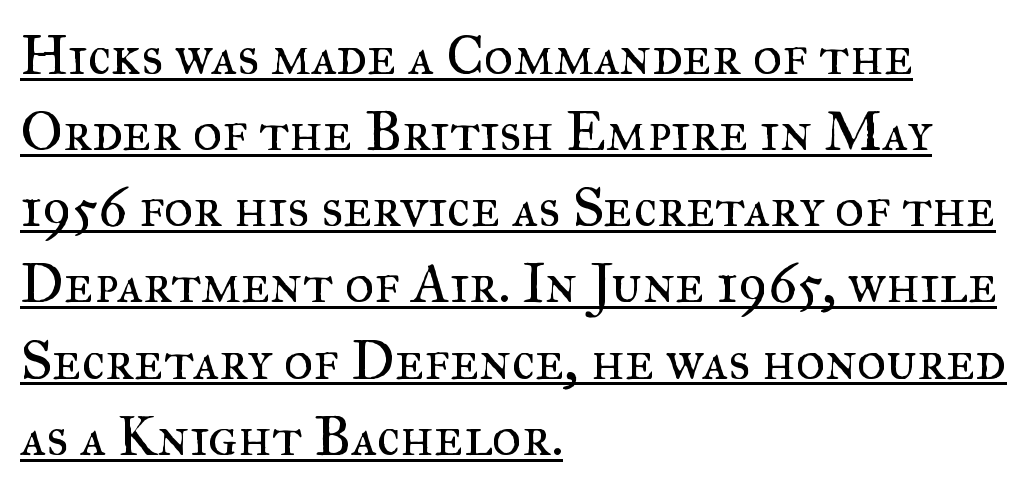
The image shows 56 px regular-weight serif type, upright; set left-aligned, normal line spacing (1.36x), normal letter spacing, underlined; medium stroke contrast and a small x-height.
